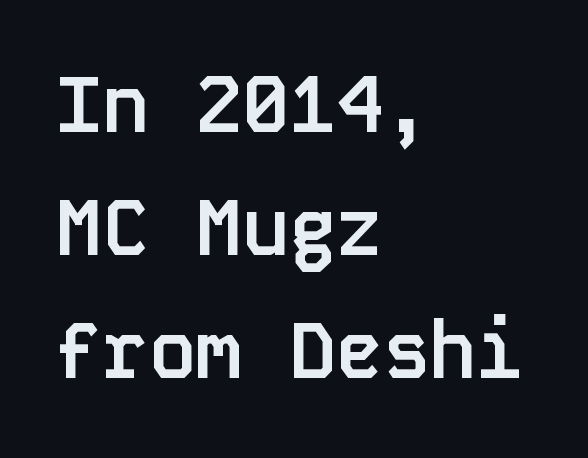
{"serif": "no", "italic": "no", "bold": "yes", "weight": "semibold", "width": "normal", "stroke_contrast": "low", "x_height": "large", "monospaced": "yes", "underline": "no", "align": "left", "line_spacing": "normal", "line_spacing_ratio": 1.58, "letter_spacing": "normal", "letter_spacing_em": 0.0, "glyph_px": 78}
